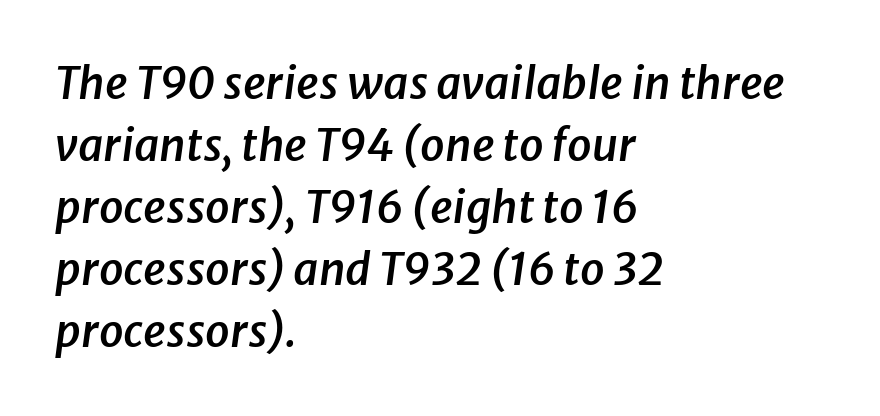
Summary of vertical rhythm: regular, with standard interline spacing. It's the slanting kind of type. Characters follow at the spacing the type designer built in. Line beginnings align vertically; line endings do not.
